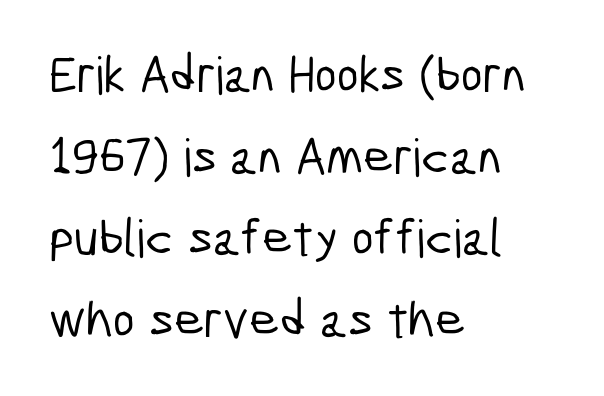
Q: Is the typeface a serif or a sans-serif typeface? A: Sans-serif.
Q: Is the text underlined? A: No.
Q: How is the paragraph aligned? A: Left-aligned.
Q: Is the spacing between letters normal or unusually wide? A: Normal.
Q: Is the spacing between lines tight, normal or loose? A: Normal.
Q: Width (condensed, normal, or wide)? A: Condensed.
Q: Stroke contrast? A: Low.
Q: x-height? A: Medium.
Q: Monospaced? A: No.
